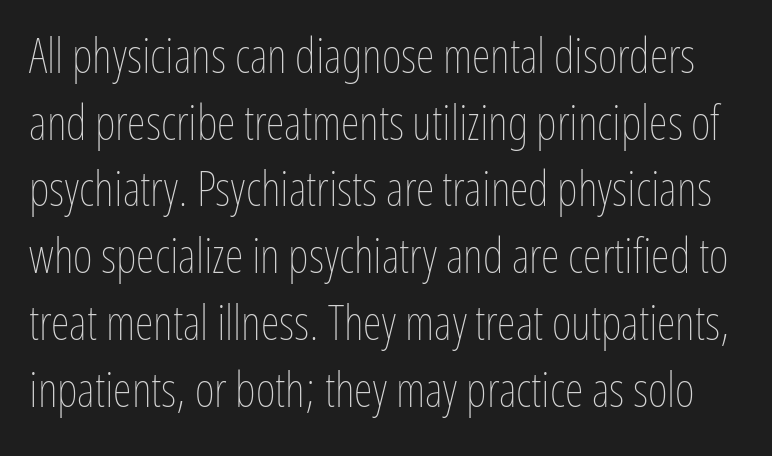
{"italic": "no", "bold": "no", "weight": "thin", "width": "condensed", "stroke_contrast": "low", "x_height": "medium", "monospaced": "no", "underline": "no", "line_spacing": "normal", "line_spacing_ratio": 1.39, "letter_spacing": "normal", "letter_spacing_em": 0.0, "glyph_px": 48}
